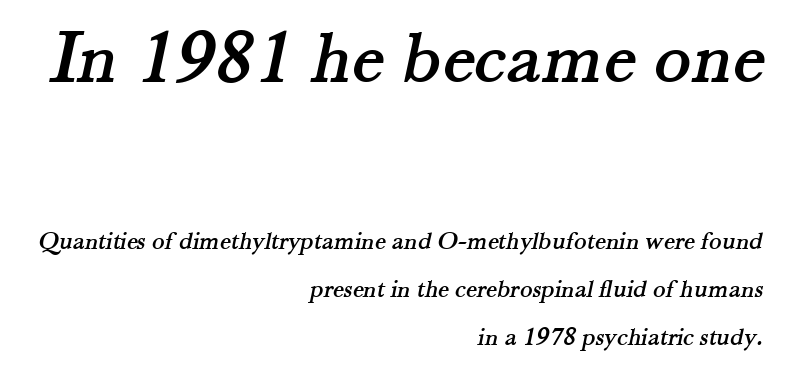
Q: Is the typeface a serif or a sans-serif typeface? A: Serif.
Q: Is the text underlined? A: No.
Q: How is the paragraph aligned? A: Right-aligned.
Q: Is the spacing between letters normal or unusually wide? A: Normal.
Q: Which block of text is set in a larger size, the first (top) or the second (bottom)? A: The first (top) one.
Q: Width (condensed, normal, or wide)? A: Normal.
Q: Stroke contrast? A: Medium.
Q: x-height? A: Small.
Q: Monospaced? A: No.
